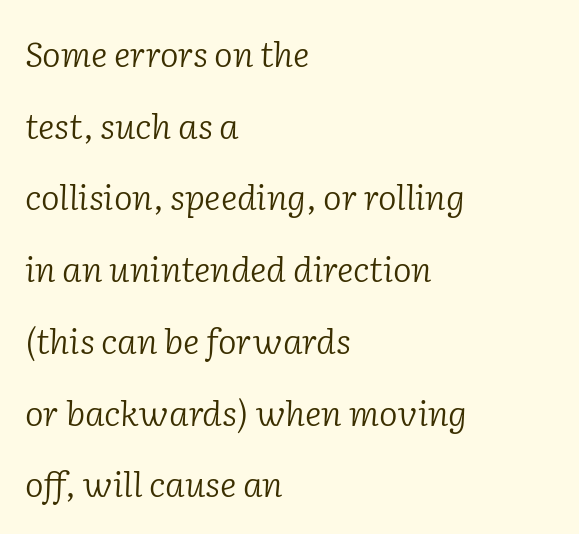
{"serif": "yes", "italic": "yes", "lean": "right", "slant_degrees": 2, "bold": "no", "weight": "light", "width": "normal", "stroke_contrast": "low", "x_height": "medium", "monospaced": "no", "underline": "no", "align": "left", "line_spacing": "loose", "line_spacing_ratio": 2.05, "letter_spacing": "normal", "letter_spacing_em": 0.0, "glyph_px": 35}
